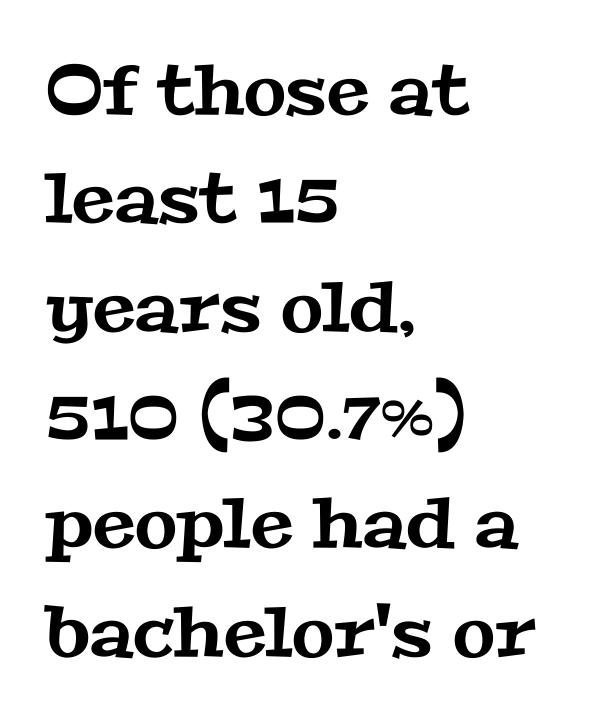
{"serif": "yes", "width": "wide", "stroke_contrast": "medium", "x_height": "medium", "monospaced": "no", "underline": "no", "align": "left", "line_spacing": "normal", "line_spacing_ratio": 1.57, "letter_spacing": "normal", "letter_spacing_em": 0.0, "glyph_px": 69}
